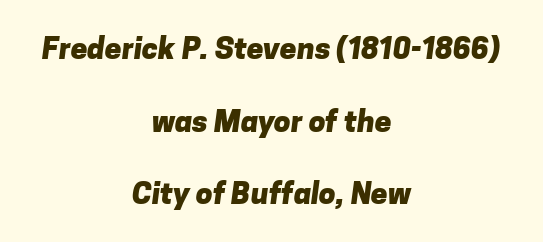
The type is set solid horizontally, with unmodified tracking. Each glyph is drawn with heavy, bold strokes. The text block is weighted toward neither margin, spreading evenly from the middle. Classification — sans serif. Interline gaps are noticeably wide in this sample.
